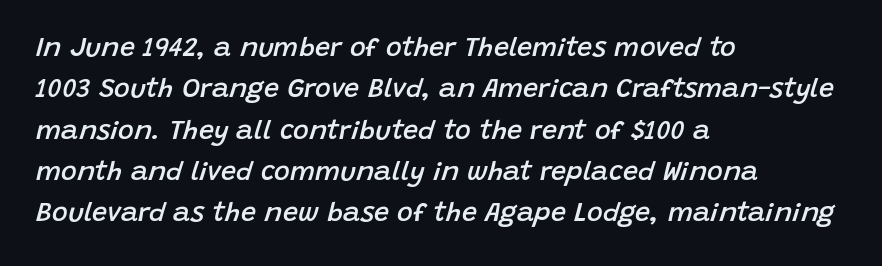
The image shows 27 px text type, italic (leaning right); set left-aligned, normal line spacing (1.53x), normal letter spacing, not underlined.
